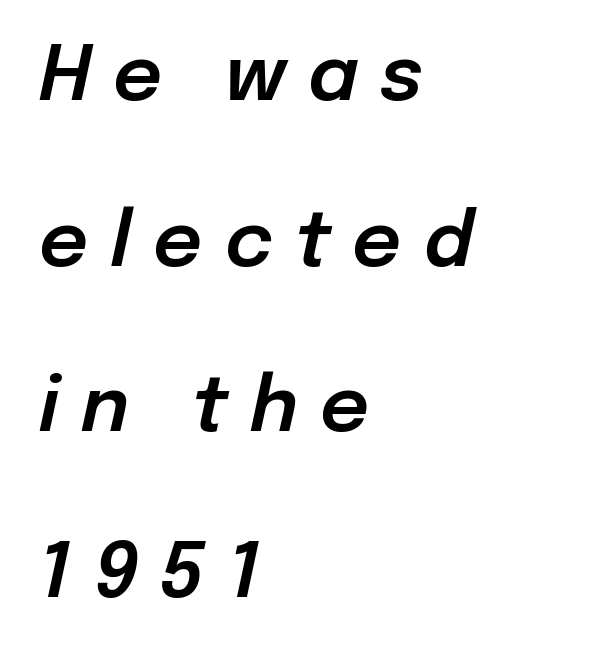
{"italic": "yes", "lean": "right", "slant_degrees": 12, "width": "normal", "stroke_contrast": "low", "x_height": "medium", "monospaced": "no", "underline": "no", "align": "left", "line_spacing": "loose", "line_spacing_ratio": 2.18, "letter_spacing": "wide", "letter_spacing_em": 0.29, "glyph_px": 76}
